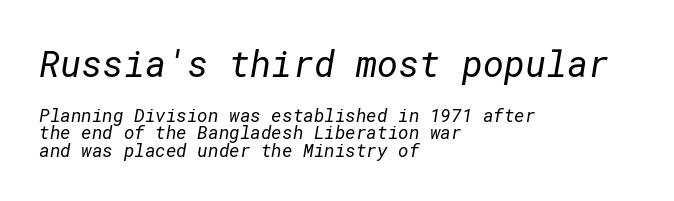
There is no visible air inserted between adjacent glyphs. Between these two stacked blocks, the higher one wins on size. These lines are composed in type without serifs. Summary of weight: not heavy and not bold.
